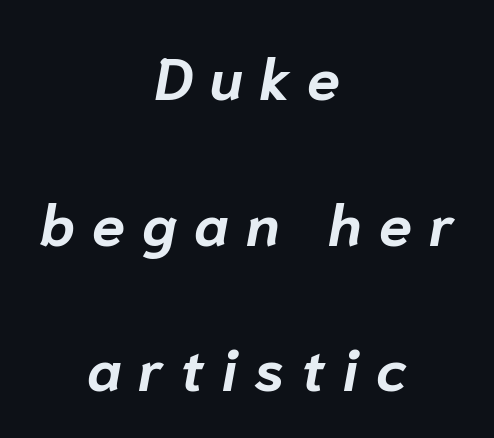
{"italic": "yes", "lean": "right", "slant_degrees": 10, "bold": "yes", "weight": "bold", "width": "normal", "stroke_contrast": "low", "x_height": "medium", "monospaced": "no", "underline": "no", "align": "center", "line_spacing": "loose", "line_spacing_ratio": 2.47, "letter_spacing": "wide", "letter_spacing_em": 0.29, "glyph_px": 59}
